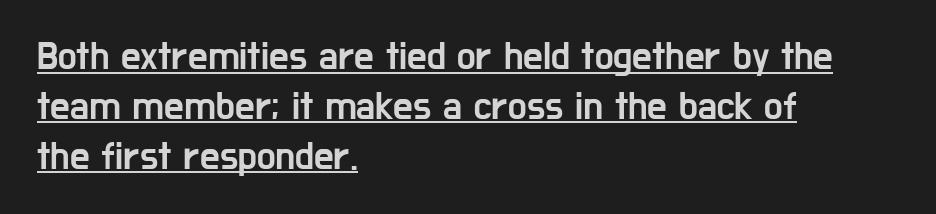
Q: Is the text italic (slanted)? A: No, it is upright.
Q: Is the typeface a serif or a sans-serif typeface? A: Sans-serif.
Q: Is the text underlined? A: Yes.
Q: How is the paragraph aligned? A: Left-aligned.
Q: Is the spacing between letters normal or unusually wide? A: Normal.
Q: Is the spacing between lines tight, normal or loose? A: Normal.
Q: Width (condensed, normal, or wide)? A: Condensed.
Q: Stroke contrast? A: Low.
Q: x-height? A: Medium.
Q: Monospaced? A: No.
